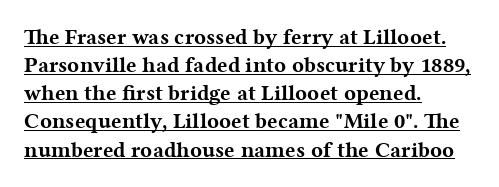
{"italic": "no", "bold": "yes", "underline": "yes", "align": "left", "line_spacing": "normal", "line_spacing_ratio": 1.28, "letter_spacing": "normal", "letter_spacing_em": 0.0, "glyph_px": 22}
